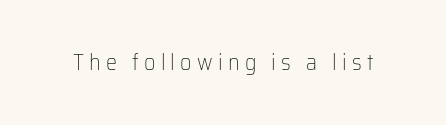
{"italic": "no", "bold": "no", "underline": "no", "letter_spacing": "wide", "letter_spacing_em": 0.24, "glyph_px": 22}
